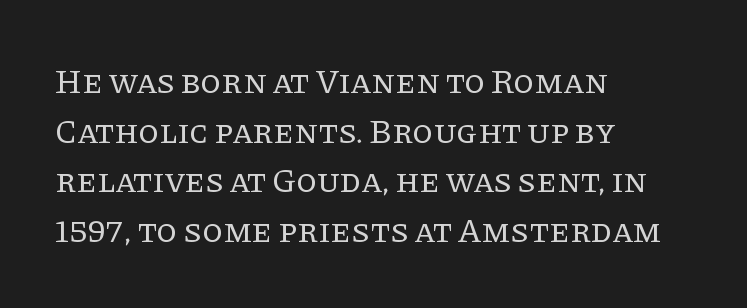
Bold? No — there's no thickening of the strokes. Tall strokes in this sample are plumb rather than angled. These lines are rendered in a variable-pitch font. Is this a sans? No — the strokes have serifs.
